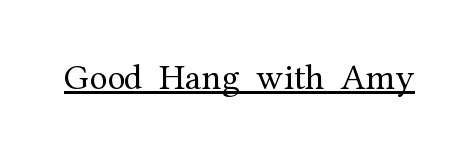
{"serif": "yes", "italic": "no", "bold": "no", "weight": "regular", "width": "normal", "stroke_contrast": "medium", "x_height": "medium", "monospaced": "no", "underline": "yes", "letter_spacing": "normal", "letter_spacing_em": 0.0, "glyph_px": 36}
